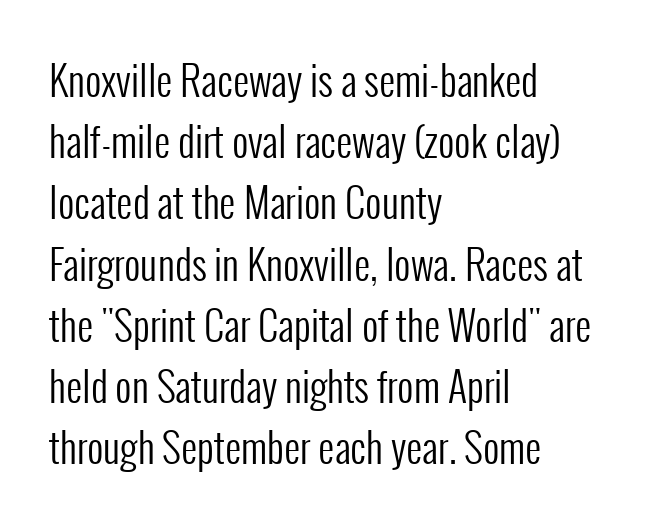
{"serif": "no", "italic": "no", "bold": "no", "weight": "regular", "width": "condensed", "stroke_contrast": "low", "x_height": "medium", "monospaced": "no", "underline": "no", "align": "left", "line_spacing": "normal", "line_spacing_ratio": 1.53, "letter_spacing": "normal", "letter_spacing_em": 0.0, "glyph_px": 40}
